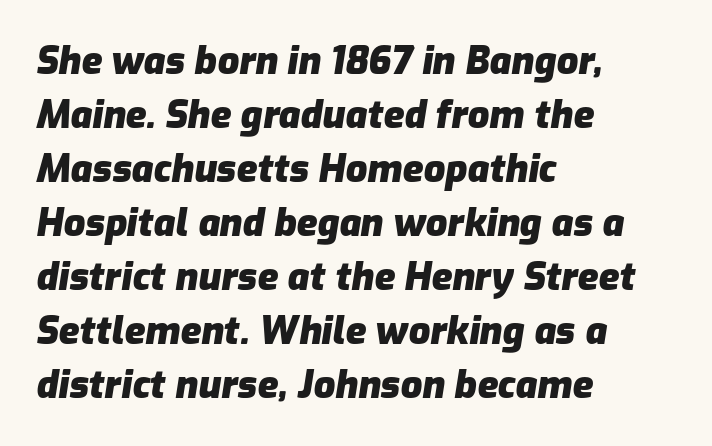
Q: Is the text bold? A: Yes.
Q: Is the text italic (slanted)? A: Yes, it leans right by about 9 degrees.
Q: Is the text underlined? A: No.
Q: How is the paragraph aligned? A: Left-aligned.
Q: Is the spacing between letters normal or unusually wide? A: Normal.
Q: Is the spacing between lines tight, normal or loose? A: Normal.
Q: Width (condensed, normal, or wide)? A: Normal.
Q: Stroke contrast? A: Low.
Q: x-height? A: Medium.
Q: Monospaced? A: No.
